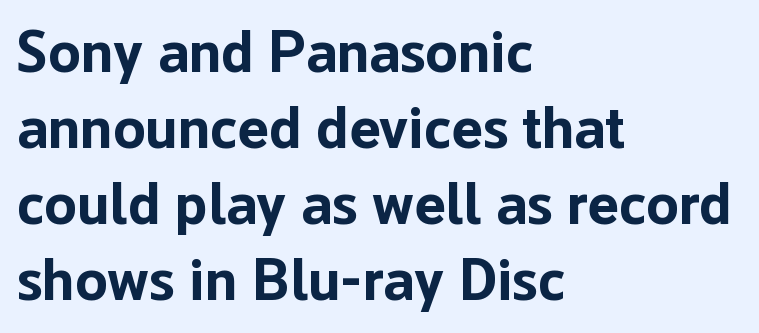
Q: Is the text bold? A: Yes.
Q: Is the text italic (slanted)? A: No, it is upright.
Q: Is the typeface a serif or a sans-serif typeface? A: Sans-serif.
Q: Is the text underlined? A: No.
Q: How is the paragraph aligned? A: Left-aligned.
Q: Is the spacing between letters normal or unusually wide? A: Normal.
Q: Is the spacing between lines tight, normal or loose? A: Normal.
Q: Width (condensed, normal, or wide)? A: Normal.
Q: Stroke contrast? A: Low.
Q: x-height? A: Medium.
Q: Monospaced? A: No.
